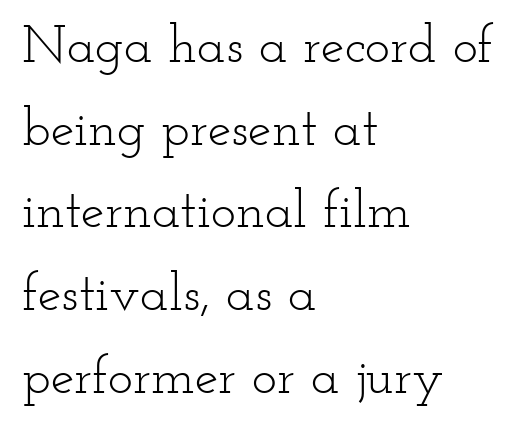
Q: Is the text bold? A: No.
Q: Is the text italic (slanted)? A: No, it is upright.
Q: Is the typeface a serif or a sans-serif typeface? A: Serif.
Q: Is the text underlined? A: No.
Q: How is the paragraph aligned? A: Left-aligned.
Q: Is the spacing between letters normal or unusually wide? A: Normal.
Q: Is the spacing between lines tight, normal or loose? A: Normal.
Q: Width (condensed, normal, or wide)? A: Wide.
Q: Stroke contrast? A: Low.
Q: x-height? A: Small.
Q: Monospaced? A: No.
